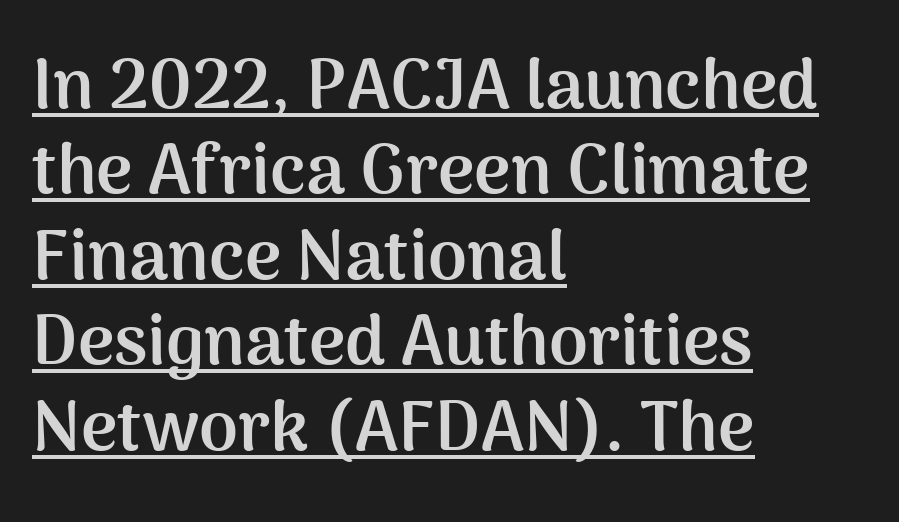
Typographically, this falls in the sans-serif category. Honestly, the underline is the first thing you notice here. Words appear dense and cohesive because spacing is normal. Think of a printed novel: that variable character pitch is what you see here. This sample is left-justified, so line endings fall wherever the words run out.
